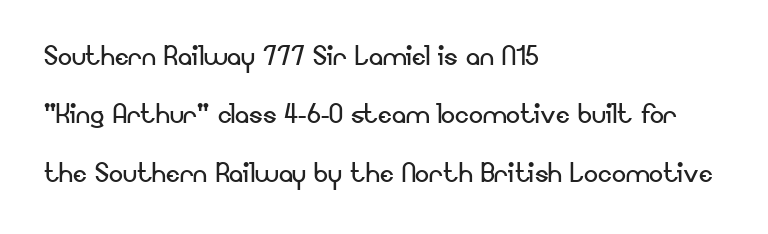
{"serif": "no", "italic": "no", "bold": "no", "weight": "regular", "width": "normal", "stroke_contrast": "low", "x_height": "small", "monospaced": "no", "underline": "no", "align": "left", "line_spacing": "normal", "line_spacing_ratio": 1.67, "letter_spacing": "normal", "letter_spacing_em": 0.0, "glyph_px": 35}
